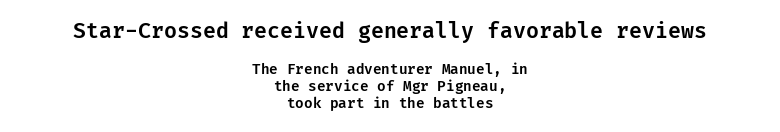
{"italic": "no", "underline": "no", "align": "center", "line_spacing_ratio": 1.23, "letter_spacing": "normal", "letter_spacing_em": 0.0, "larger_block": "first", "size_ratio": 1.5, "glyph_px": 21}
